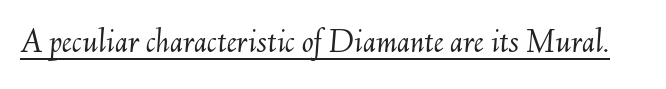
{"italic": "yes", "lean": "right", "slant_degrees": 6, "bold": "no", "weight": "light", "width": "normal", "stroke_contrast": "medium", "x_height": "small", "monospaced": "no", "underline": "yes", "letter_spacing": "normal", "letter_spacing_em": 0.0, "glyph_px": 35}
